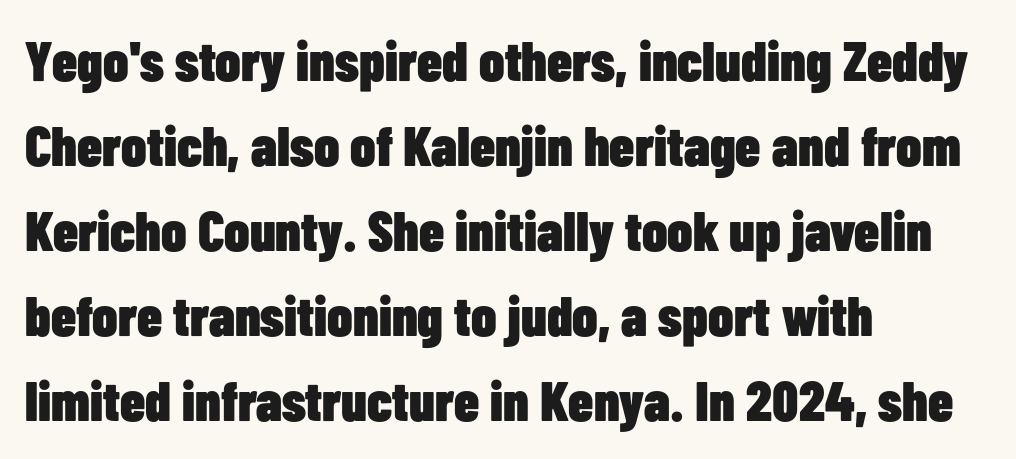
The image shows 56 px heavy, condensed sans-serif type, upright; set left-aligned, normal line spacing (1.52x), normal letter spacing, not underlined; low stroke contrast and a medium x-height.
